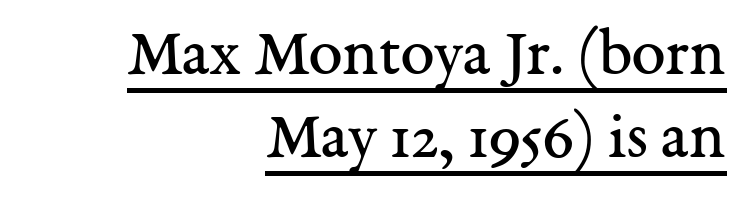
Q: Is the text bold? A: No.
Q: Is the text italic (slanted)? A: No, it is upright.
Q: Is the typeface a serif or a sans-serif typeface? A: Serif.
Q: Is the text underlined? A: Yes.
Q: How is the paragraph aligned? A: Right-aligned.
Q: Is the spacing between letters normal or unusually wide? A: Normal.
Q: Width (condensed, normal, or wide)? A: Normal.
Q: Stroke contrast? A: Medium.
Q: x-height? A: Medium.
Q: Monospaced? A: No.
